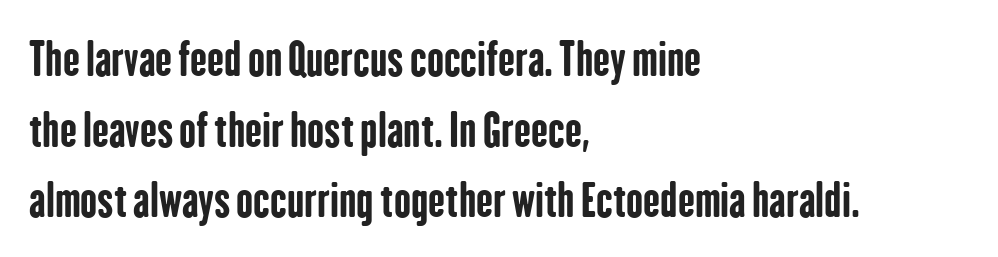
Each line starts at the same left margin while the right side varies. Each letter keeps its own natural width here, so spacing adapts to shape. Does extra space separate the letters? No, they use regular spacing. The rows are spaced the way most documents space them. Every character sits straight up, as roman type does. The foot of each line stays bare and open.
